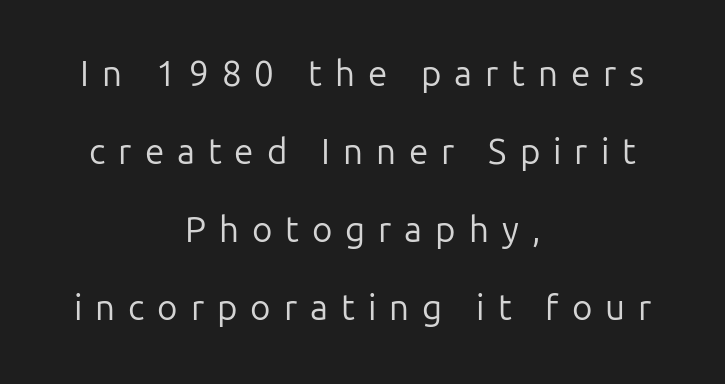
Q: Is the text bold? A: No.
Q: Is the text italic (slanted)? A: No, it is upright.
Q: Is the typeface a serif or a sans-serif typeface? A: Sans-serif.
Q: Is the text underlined? A: No.
Q: How is the paragraph aligned? A: Centered.
Q: Is the spacing between letters normal or unusually wide? A: Unusually wide.
Q: Is the spacing between lines tight, normal or loose? A: Loose.
Q: Width (condensed, normal, or wide)? A: Normal.
Q: Stroke contrast? A: Low.
Q: x-height? A: Medium.
Q: Monospaced? A: No.
